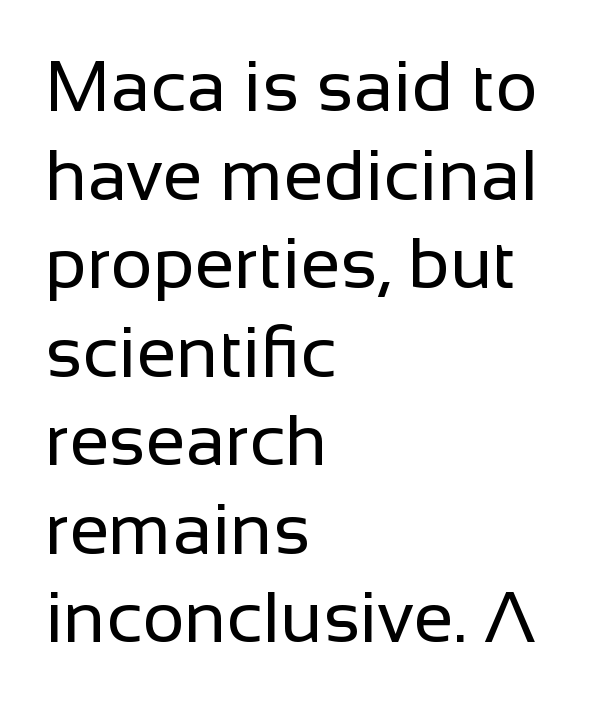
The image shows 72 px regular-weight sans-serif type, upright; set left-aligned, line spacing 1.23x, normal letter spacing, not underlined; low stroke contrast and a medium x-height.
